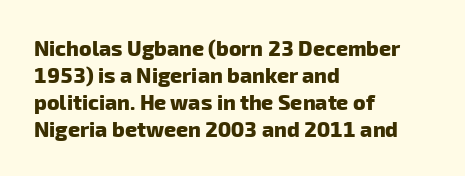
Q: Is the text bold? A: Yes.
Q: Is the text underlined? A: No.
Q: How is the paragraph aligned? A: Left-aligned.
Q: Is the spacing between letters normal or unusually wide? A: Normal.
Q: Is the spacing between lines tight, normal or loose? A: Normal.
